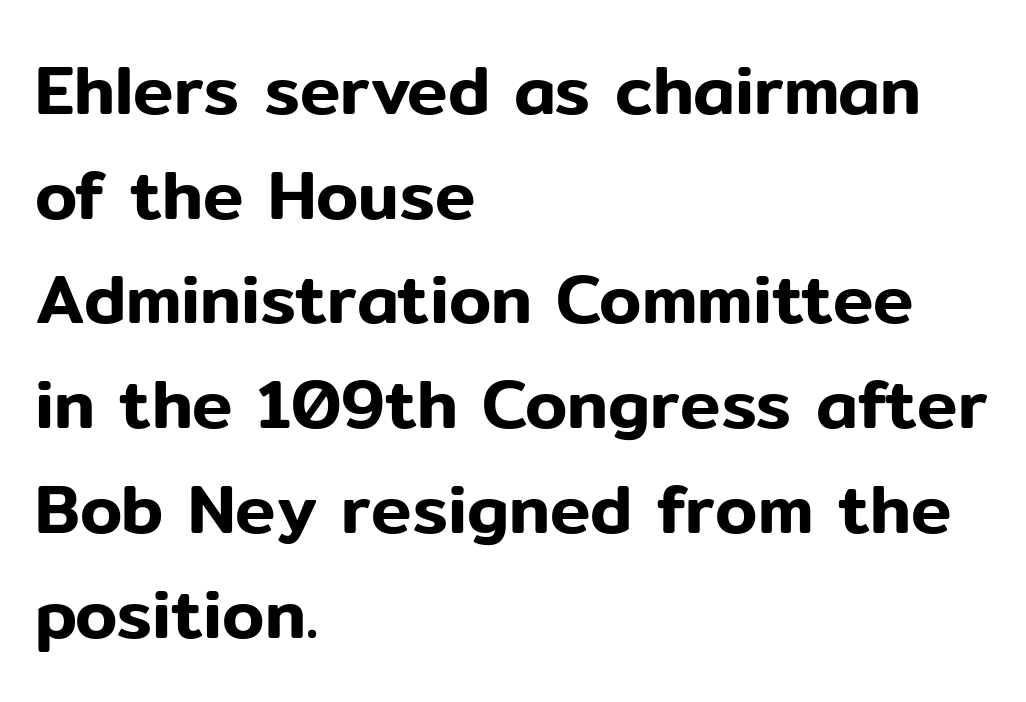
The line texture is even and compact thanks to regular tracking. Check under the words: just untouched page. Examine the stroke ends and you'll find no serifs. The block of text has a typical density, with ordinary space between rows. Spacing verdict: proportional, widths tailored to each character. It's the straight-up-and-down kind of type.
